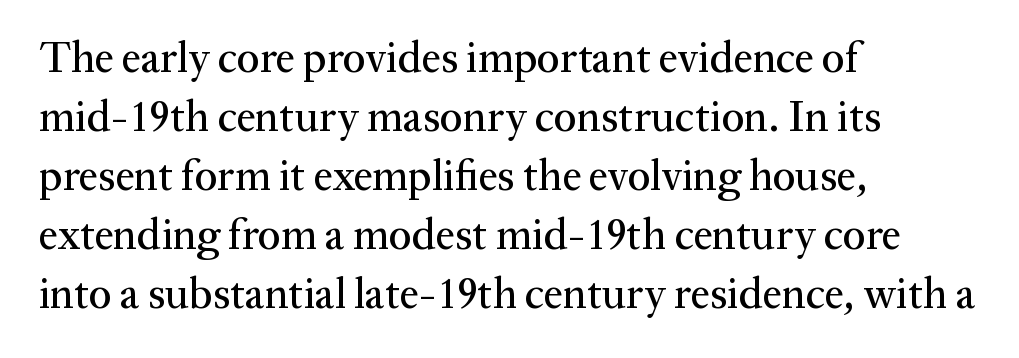
Q: Is the text italic (slanted)? A: No, it is upright.
Q: Is the typeface a serif or a sans-serif typeface? A: Serif.
Q: Is the text underlined? A: No.
Q: How is the paragraph aligned? A: Left-aligned.
Q: Is the spacing between letters normal or unusually wide? A: Normal.
Q: Is the spacing between lines tight, normal or loose? A: Normal.
Q: Width (condensed, normal, or wide)? A: Normal.
Q: Stroke contrast? A: Medium.
Q: x-height? A: Medium.
Q: Monospaced? A: No.
